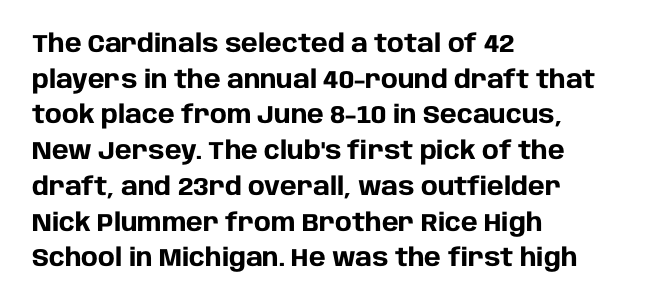
Q: Is the text bold? A: Yes.
Q: Is the text italic (slanted)? A: No, it is upright.
Q: Is the text underlined? A: No.
Q: How is the paragraph aligned? A: Left-aligned.
Q: Is the spacing between letters normal or unusually wide? A: Normal.
Q: Is the spacing between lines tight, normal or loose? A: Normal.
